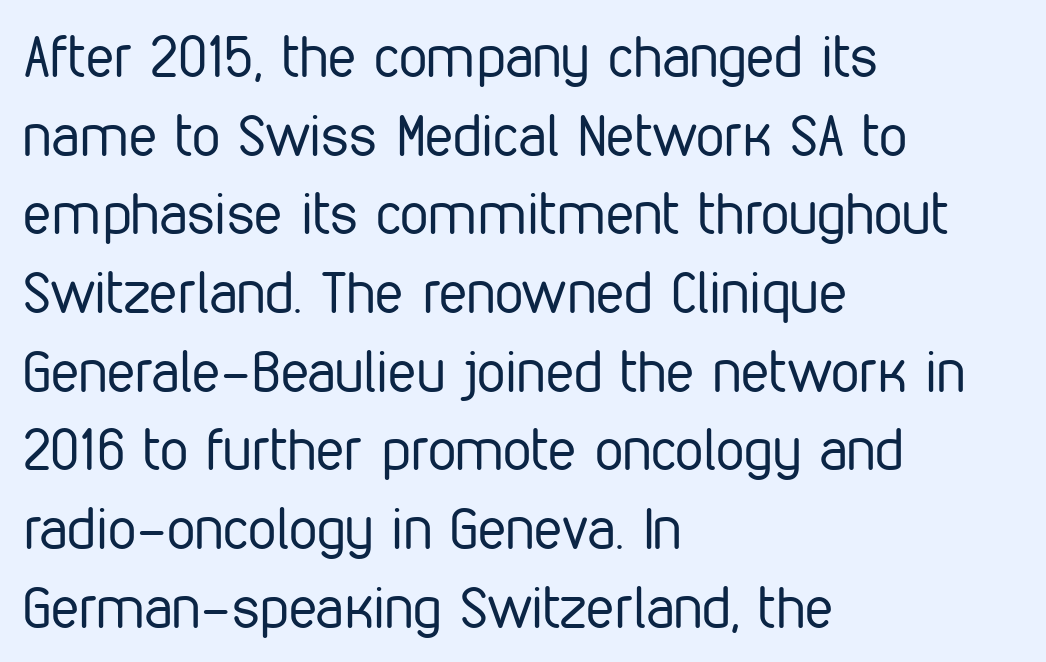
Upright lettering throughout. You could not count columns in this text — the font is proportionally spaced. All the whitespace from short lines collects on the right. What kind of face is this? One without serifs — a sans.
